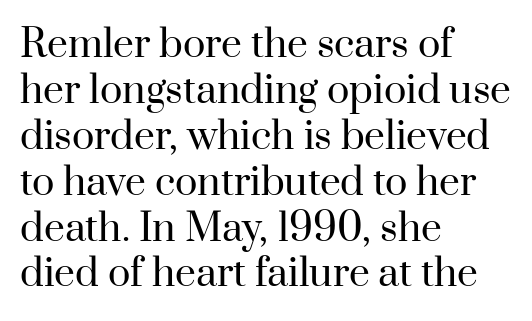
The image shows 37 px regular-weight serif type, upright; set left-aligned, line spacing 1.24x, normal letter spacing, not underlined; high stroke contrast and a small x-height.
